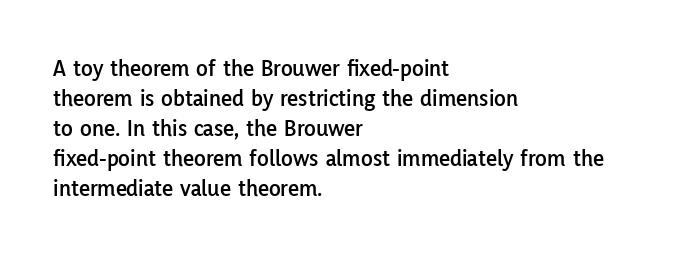
The image shows 24 px text type, upright; set left-aligned, normal line spacing (1.25x), normal letter spacing, not underlined.
